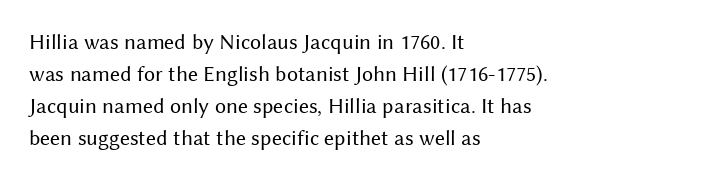
{"italic": "no", "bold": "no", "underline": "no", "align": "left", "line_spacing": "normal", "line_spacing_ratio": 1.45, "letter_spacing": "normal", "letter_spacing_em": 0.0, "glyph_px": 22}
